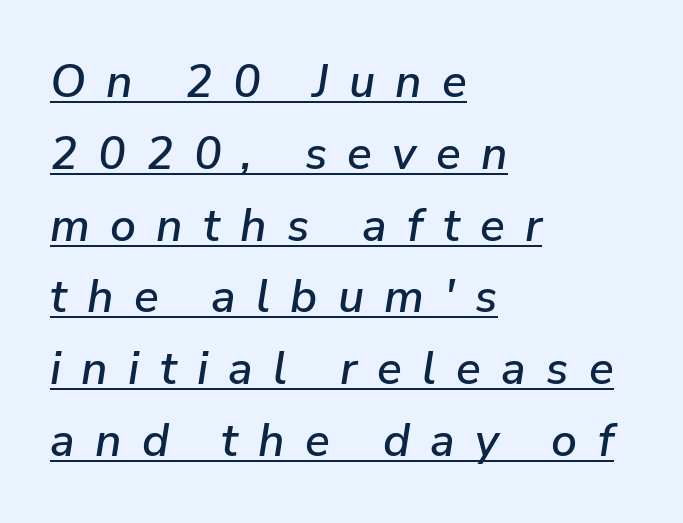
{"italic": "yes", "lean": "right", "slant_degrees": 9, "width": "normal", "stroke_contrast": "low", "x_height": "medium", "monospaced": "no", "underline": "yes", "align": "left", "line_spacing": "normal", "line_spacing_ratio": 1.56, "letter_spacing": "wide", "letter_spacing_em": 0.44, "glyph_px": 46}
